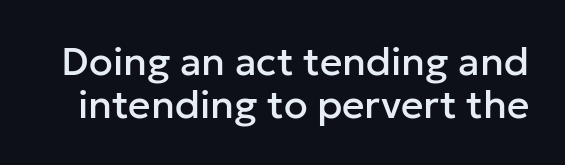
{"serif": "no", "italic": "no", "width": "normal", "stroke_contrast": "low", "x_height": "medium", "monospaced": "no", "underline": "no", "line_spacing": "tight", "line_spacing_ratio": 1.09, "letter_spacing": "normal", "letter_spacing_em": 0.0, "glyph_px": 39}
